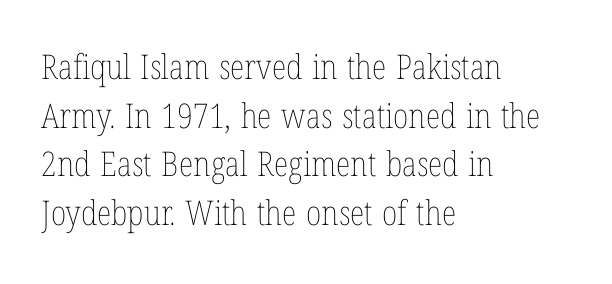
Q: Is the text bold? A: No.
Q: Is the text italic (slanted)? A: No, it is upright.
Q: Is the text underlined? A: No.
Q: How is the paragraph aligned? A: Left-aligned.
Q: Is the spacing between letters normal or unusually wide? A: Normal.
Q: Is the spacing between lines tight, normal or loose? A: Normal.
Q: Width (condensed, normal, or wide)? A: Condensed.
Q: Stroke contrast? A: Low.
Q: x-height? A: Medium.
Q: Monospaced? A: No.
